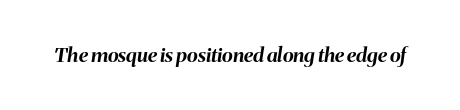
The area under the type is left untouched. The tracking reads as untouched default to a designer's eye. There's an unmistakable incline to the writing here. Each glyph is drawn with heavy, bold strokes.
